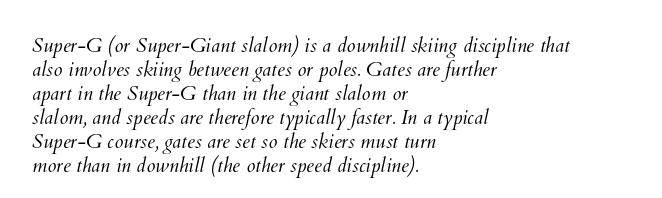
Q: Is the text bold? A: No.
Q: Is the text underlined? A: No.
Q: How is the paragraph aligned? A: Left-aligned.
Q: Is the spacing between letters normal or unusually wide? A: Normal.
